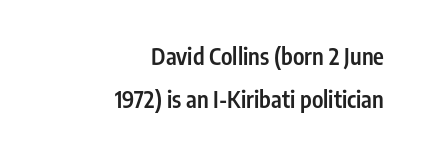
{"italic": "no", "bold": "semi", "underline": "no", "align": "right", "line_spacing_ratio": 1.86, "letter_spacing": "normal", "letter_spacing_em": 0.0, "glyph_px": 23}
